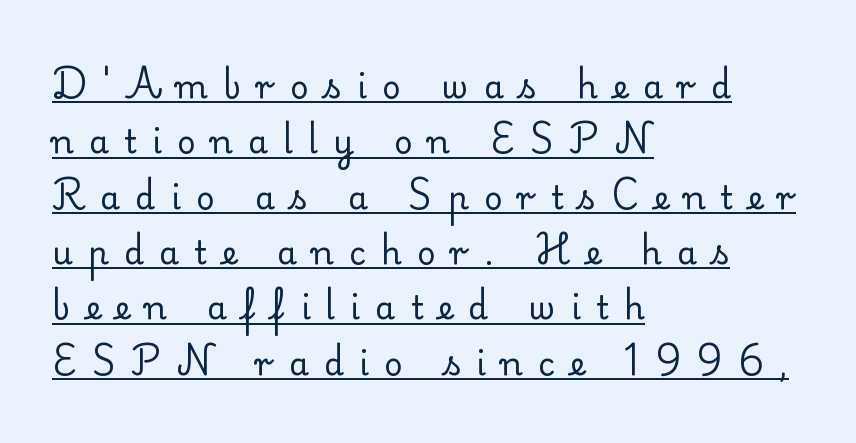
The image shows 32 px regular-weight serif type, upright; set left-aligned, line spacing 1.73x, unusually wide letter spacing (+0.48 em), underlined; low stroke contrast and a small x-height.
